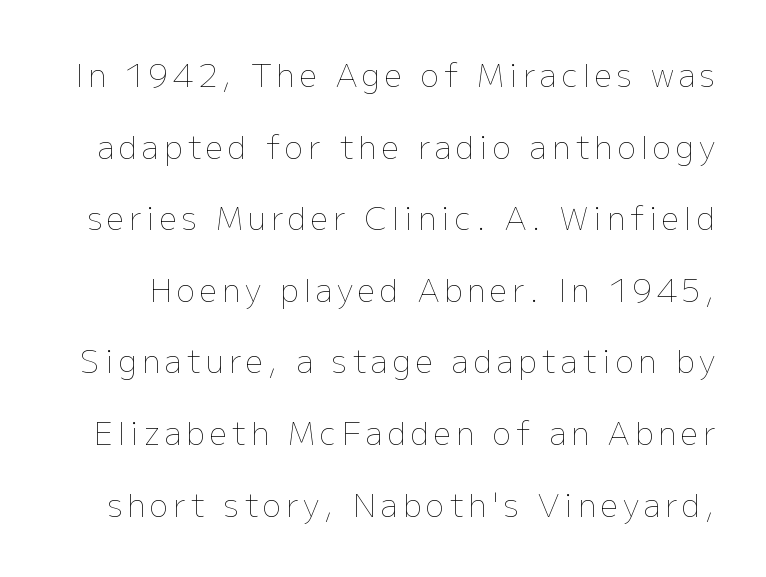
Vertical strokes here are truly vertical. The zone under the glyphs is completely vacant. Varying glyph widths throughout — classic text-font behaviour. Is the stroke heavy? The answer is a plain regular-or-lighter.
